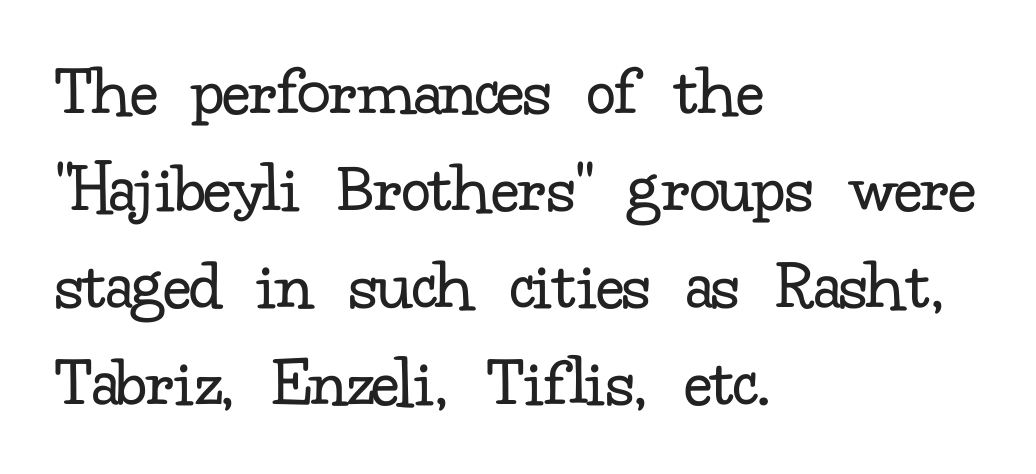
Letter spacing: default. The designer left line spacing at the default. Character widths vary here, with narrow letters taking less room than wide ones. Rule under the text: the space is simply empty.
